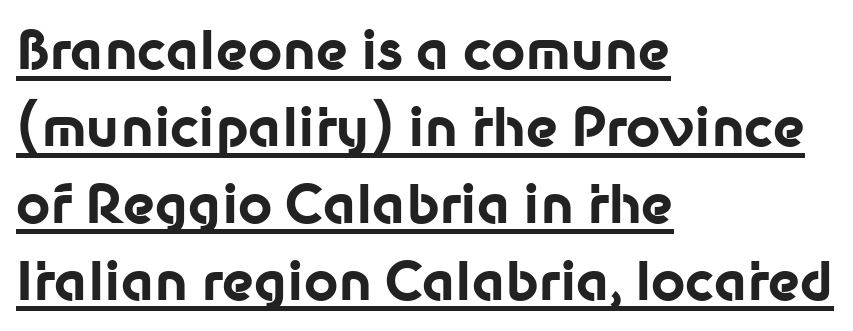
Q: Is the text bold? A: Yes.
Q: Is the text italic (slanted)? A: No, it is upright.
Q: Is the typeface a serif or a sans-serif typeface? A: Sans-serif.
Q: Is the text underlined? A: Yes.
Q: How is the paragraph aligned? A: Left-aligned.
Q: Is the spacing between letters normal or unusually wide? A: Normal.
Q: Is the spacing between lines tight, normal or loose? A: Normal.
Q: Width (condensed, normal, or wide)? A: Normal.
Q: Stroke contrast? A: Low.
Q: x-height? A: Medium.
Q: Monospaced? A: No.
